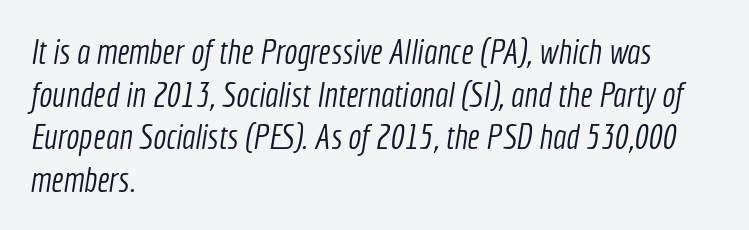
{"serif": "no", "bold": "no", "weight": "light", "width": "condensed", "x_height": "medium", "monospaced": "no", "underline": "no", "align": "left", "line_spacing_ratio": 1.22, "letter_spacing": "normal", "letter_spacing_em": 0.0, "glyph_px": 35}
